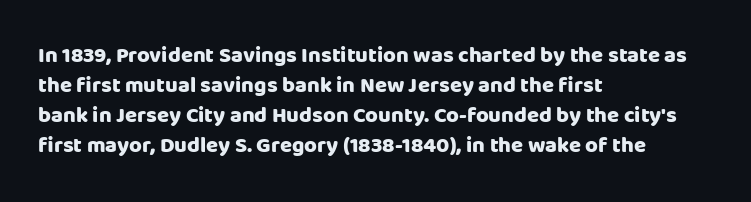
Q: Is the text bold? A: Yes.
Q: Is the text italic (slanted)? A: No, it is upright.
Q: Is the text underlined? A: No.
Q: How is the paragraph aligned? A: Left-aligned.
Q: Is the spacing between letters normal or unusually wide? A: Normal.
Q: Is the spacing between lines tight, normal or loose? A: Normal.
